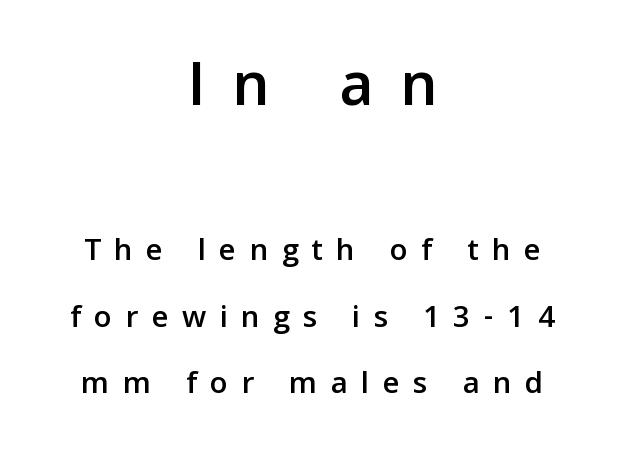
In this sample the first text group is rendered at the bigger scale. Nope, no serifs anywhere on these letters. Leading is clearly above the norm, producing a sparse column. Is the letter spacing exaggerated? Yes — the characters are pushed far apart. The type sits square on the baseline with zero lean.
